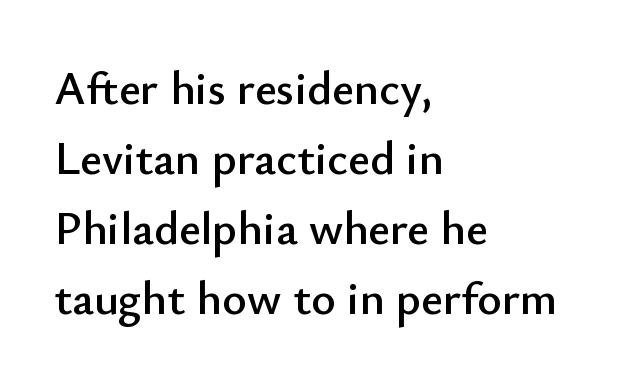
The image shows 47 px sans-serif type, upright; set left-aligned, normal line spacing (1.49x), normal letter spacing, not underlined; low stroke contrast and a small x-height.
